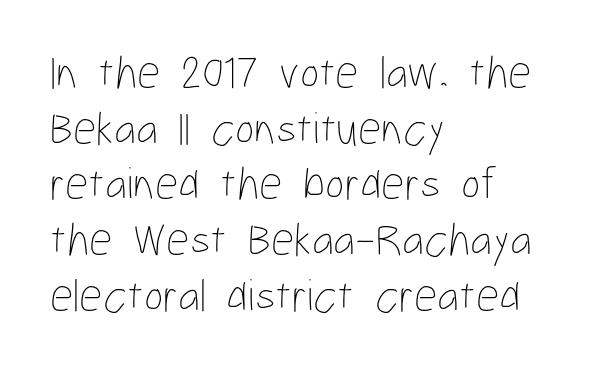
The image shows 46 px thin, condensed type, upright; set left-aligned, line spacing 1.21x, normal letter spacing, not underlined; low stroke contrast and a medium x-height.
